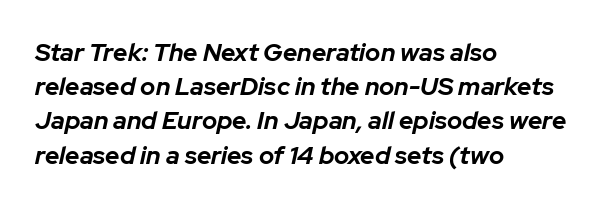
This is heavy type, rendered in bold. Has an underline been added? It has not. The letters sit at their default tracking, neither squeezed nor spread. The lines in this sample share a left origin and differ only in where they stop. Successive baselines arrive at the customary interval.
